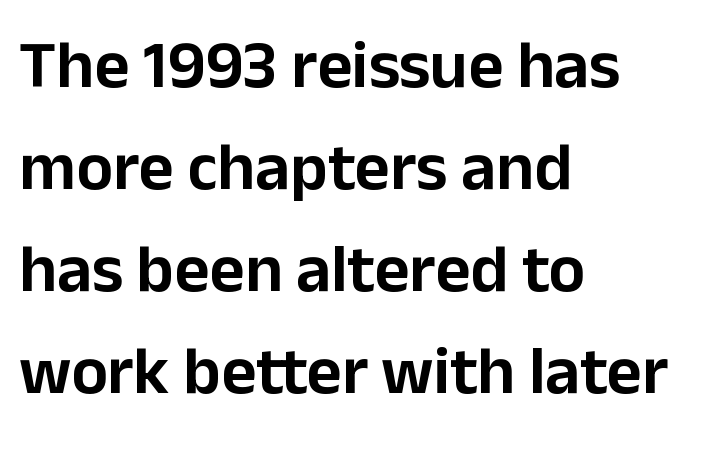
{"serif": "no", "italic": "no", "width": "normal", "stroke_contrast": "low", "x_height": "medium", "monospaced": "no", "underline": "no", "align": "left", "line_spacing": "normal", "line_spacing_ratio": 1.5, "letter_spacing": "normal", "letter_spacing_em": 0.0, "glyph_px": 68}
